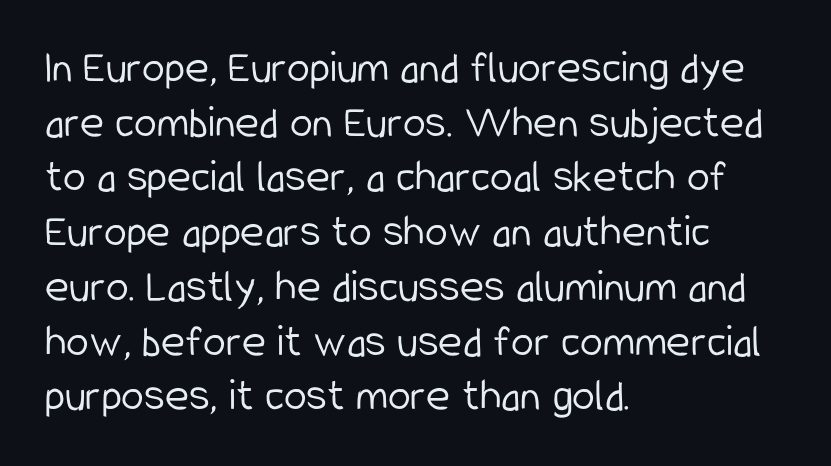
The image shows 46 px light, condensed sans-serif type, upright; set left-aligned, line spacing 1.19x, normal letter spacing, not underlined; low stroke contrast and a medium x-height.
